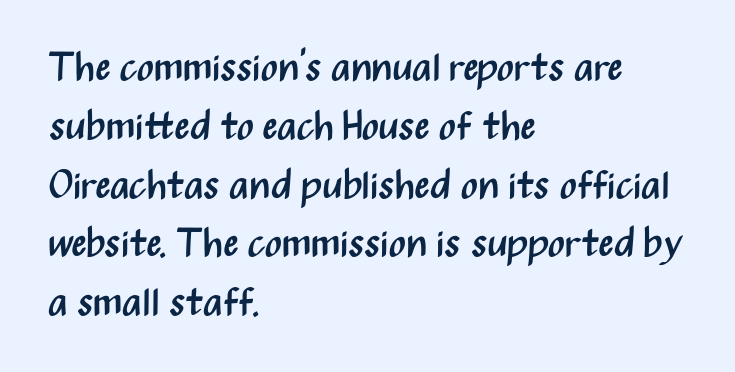
Q: Is the text bold? A: No.
Q: Is the text italic (slanted)? A: No, it is upright.
Q: Is the typeface a serif or a sans-serif typeface? A: Sans-serif.
Q: Is the text underlined? A: No.
Q: How is the paragraph aligned? A: Left-aligned.
Q: Is the spacing between letters normal or unusually wide? A: Normal.
Q: Is the spacing between lines tight, normal or loose? A: Normal.
Q: Width (condensed, normal, or wide)? A: Condensed.
Q: Stroke contrast? A: Medium.
Q: x-height? A: Medium.
Q: Monospaced? A: No.
